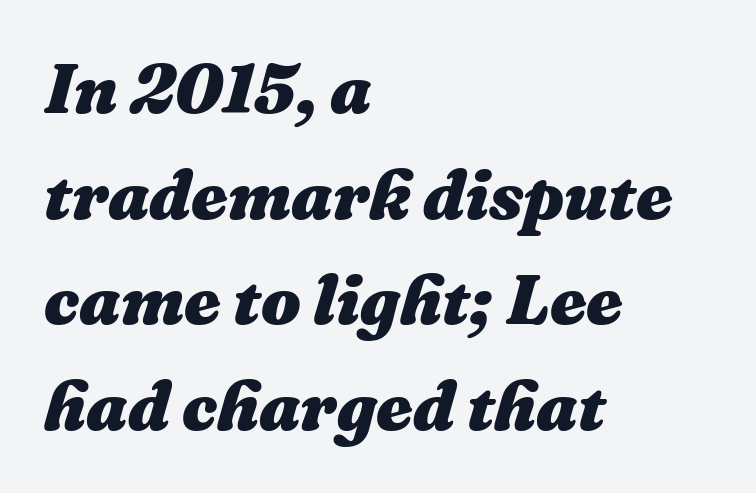
Q: Is the text bold? A: Yes.
Q: Is the text italic (slanted)? A: Yes, it leans right by about 16 degrees.
Q: Is the text underlined? A: No.
Q: How is the paragraph aligned? A: Left-aligned.
Q: Is the spacing between letters normal or unusually wide? A: Normal.
Q: Is the spacing between lines tight, normal or loose? A: Normal.
Q: Width (condensed, normal, or wide)? A: Normal.
Q: Stroke contrast? A: Medium.
Q: x-height? A: Medium.
Q: Monospaced? A: No.
